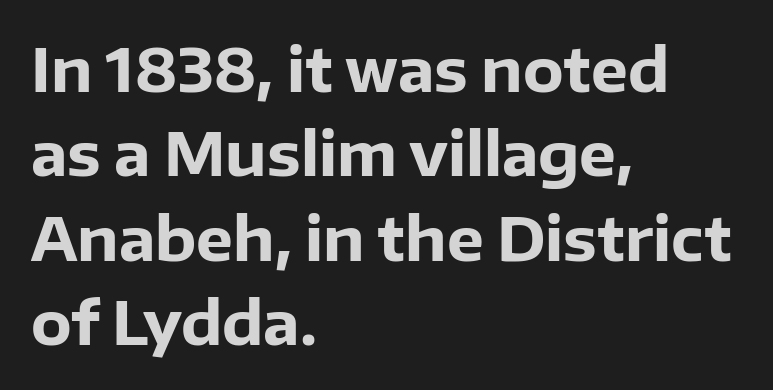
Proportional: the letters do not fall into vertical columns. The space directly below the letters is spotless. Is the type bold? Yes — the strokes are clearly thick and heavy. Line spacing here is normal. The lettering holds an erect, upright posture throughout. The type is set solid horizontally, with unmodified tracking.
